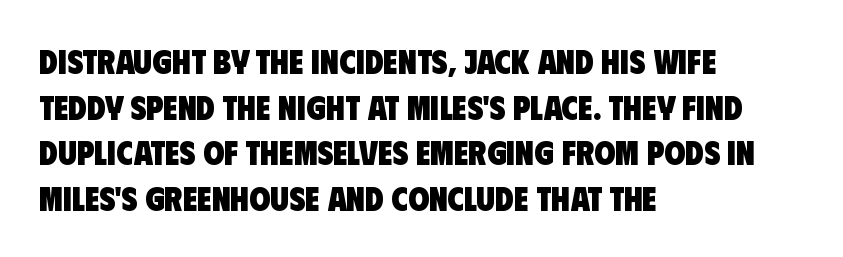
{"serif": "no", "bold": "yes", "weight": "heavy", "width": "condensed", "stroke_contrast": "low", "x_height": "large", "monospaced": "no", "underline": "no", "align": "left", "line_spacing": "normal", "line_spacing_ratio": 1.34, "letter_spacing": "normal", "letter_spacing_em": 0.0, "glyph_px": 34}
